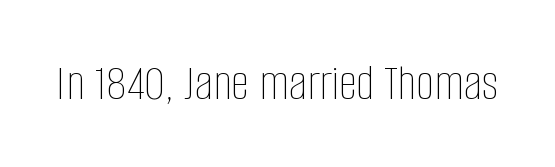
Q: Is the text bold? A: No.
Q: Is the text italic (slanted)? A: No, it is upright.
Q: Is the text underlined? A: No.
Q: Is the spacing between letters normal or unusually wide? A: Normal.
Q: Width (condensed, normal, or wide)? A: Condensed.
Q: Stroke contrast? A: Low.
Q: x-height? A: Large.
Q: Monospaced? A: No.
